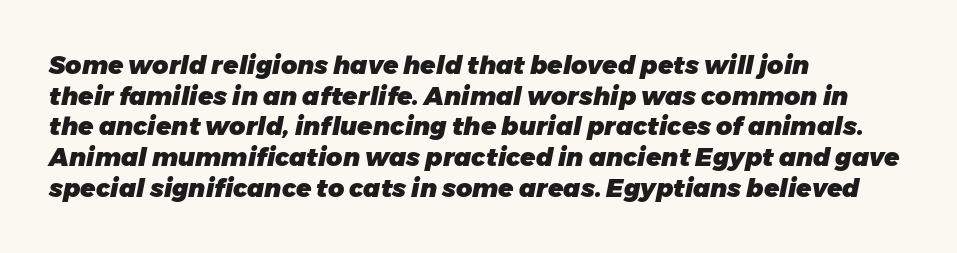
Which margin do the lines hug? The left one — the right edge is uneven. Just letters on the line, the space beneath them empty. The sample has been set heavy, in full bold. There is no visible air inserted between adjacent glyphs. This sample uses an oblique cut, with every glyph tilted off the vertical.
